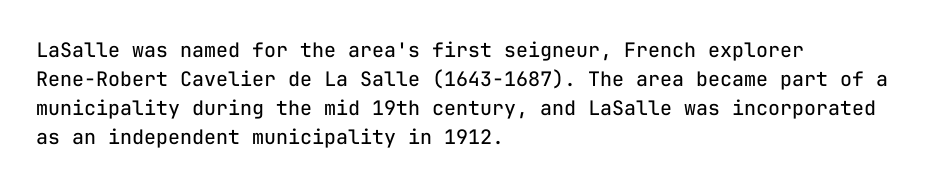
Beneath every word, the page is bare. Stems here are at most as thick as an everyday book face. When letters stand straight like this, we call the style roman or upright. This rendering leaves character spacing at its baseline value. The rendering uses a moderate line-height, typical for paragraphs.
